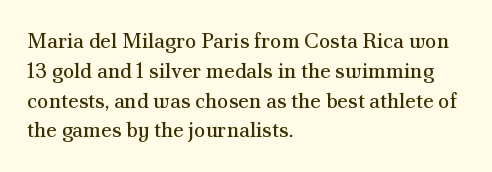
Q: Is the text bold? A: No.
Q: Is the text italic (slanted)? A: No, it is upright.
Q: Is the text underlined? A: No.
Q: How is the paragraph aligned? A: Left-aligned.
Q: Is the spacing between letters normal or unusually wide? A: Normal.
Q: Is the spacing between lines tight, normal or loose? A: Normal.
